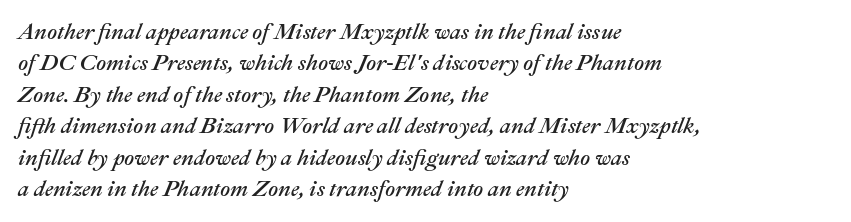
{"italic": "yes", "lean": "right", "slant_degrees": 22, "underline": "no", "align": "left", "line_spacing": "normal", "line_spacing_ratio": 1.43, "letter_spacing": "normal", "letter_spacing_em": 0.0, "glyph_px": 22}
